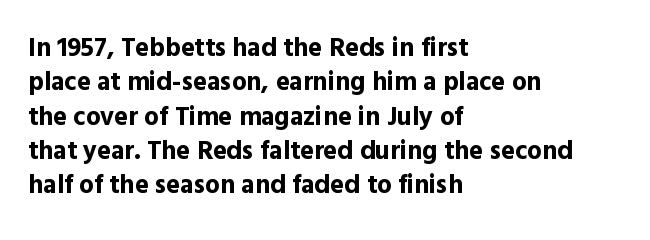
Words appear dense and cohesive because spacing is normal. Typeset ragged right — the left edge is the straight one. This sample keeps an unexceptional amount of space between lines. A clean baseline with only descenders dipping below it. Notice how thick the strokes are: this is what a full bold looks like. This is the regular roman posture of the typeface.
